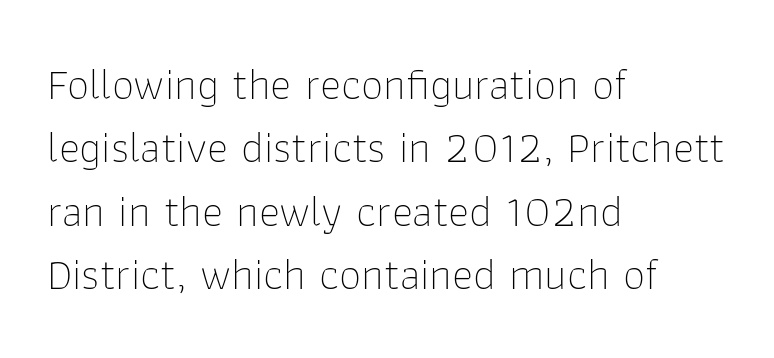
Italic: no, the glyphs are upright roman. The passage shown stacks its lines at a standard gap. If you drew a ruler down the left edge, every line would touch it. Standard letterfit; no display-style spreading of the glyphs.
